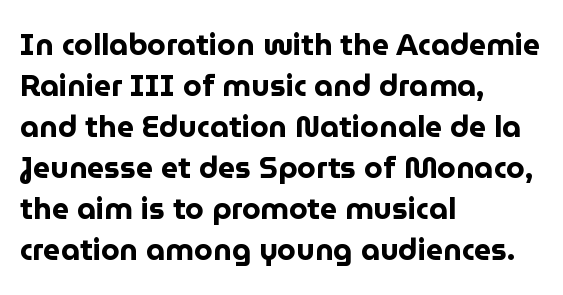
Nothing unusual about the tracking: characters are spaced as the font intends. The text was rendered using a sans face with plain stroke endings. Students, this is bold: see how much ink each stroke carries. The letters advance in unequal steps, a hallmark of proportional type. Line starts are locked; line ends wander. The passage shown stacks its lines at a standard gap.
